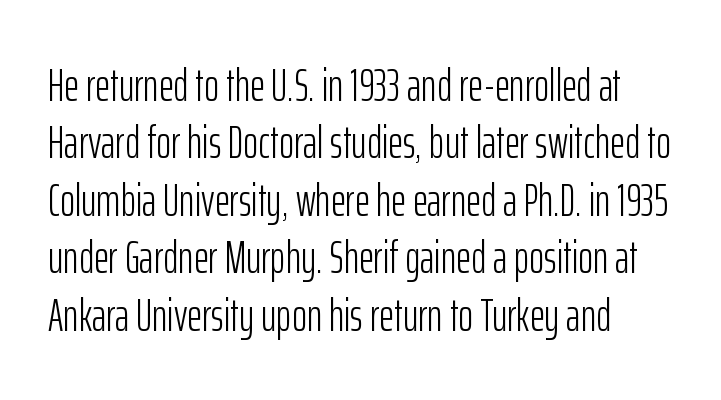
The image shows 46 px light, condensed sans-serif type, upright; set normal line spacing (1.25x), normal letter spacing, not underlined; low stroke contrast and a medium x-height.
